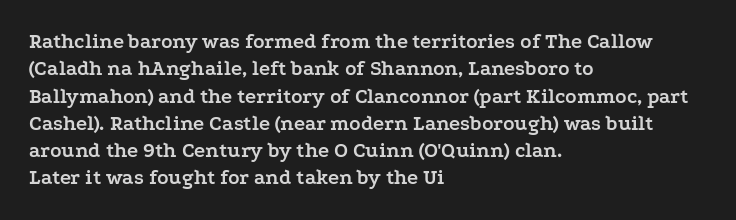
The image shows 21 px bold type, upright; set left-aligned, normal line spacing (1.3x), normal letter spacing, not underlined.
